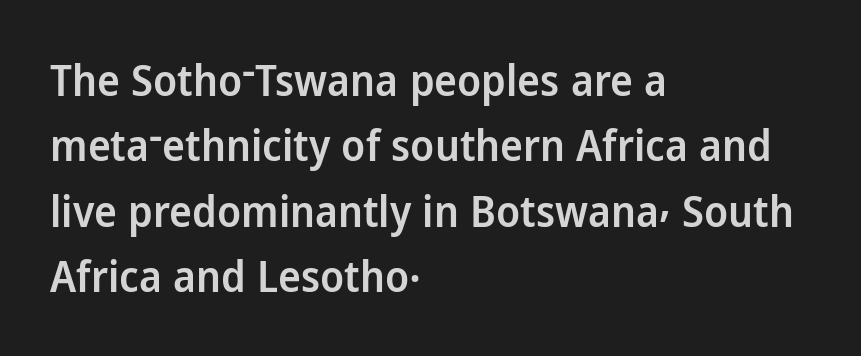
{"serif": "no", "italic": "no", "bold": "semi", "weight": "semibold", "width": "normal", "stroke_contrast": "low", "x_height": "medium", "monospaced": "no", "underline": "no", "align": "left", "line_spacing": "normal", "line_spacing_ratio": 1.52, "letter_spacing": "normal", "letter_spacing_em": 0.0, "glyph_px": 43}
